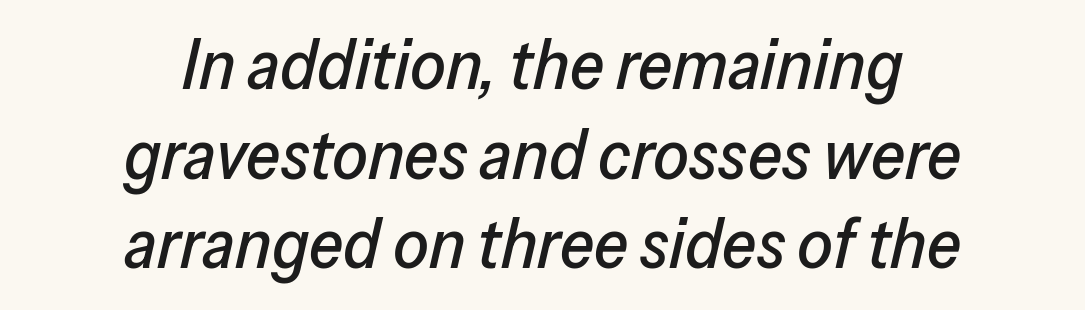
Q: Is the text italic (slanted)? A: Yes, it leans right by about 13 degrees.
Q: Is the text underlined? A: No.
Q: How is the paragraph aligned? A: Centered.
Q: Is the spacing between letters normal or unusually wide? A: Normal.
Q: Is the spacing between lines tight, normal or loose? A: Normal.
Q: Width (condensed, normal, or wide)? A: Normal.
Q: Stroke contrast? A: Low.
Q: x-height? A: Medium.
Q: Monospaced? A: No.
